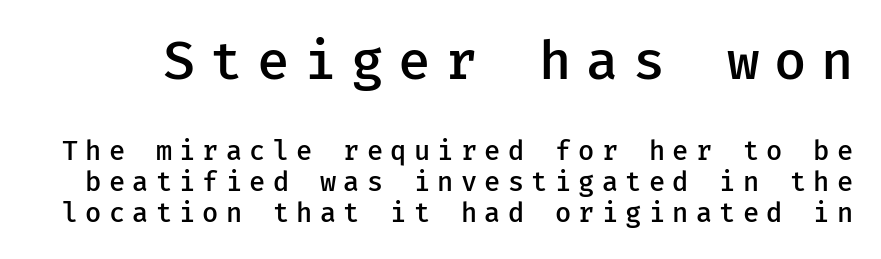
Is the lower block the larger one? No — the upper block carries the bigger type. Notice how the stems are strictly vertical — no italics here. Unlike a traditional serif, this face leaves its strokes unadorned. Stroke thickness is moderately raised; the sample reads as semibold. There is plenty of visible air inserted between adjacent glyphs.
